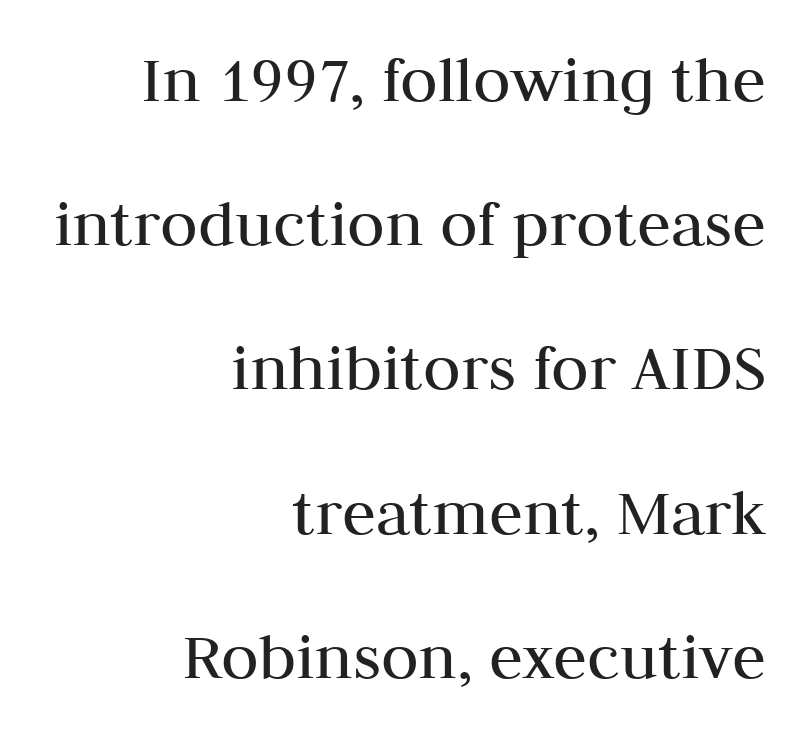
The image shows 69 px regular-weight serif type, upright; set right-aligned, loose line spacing (2.09x), normal letter spacing, not underlined; medium stroke contrast and a medium x-height.
